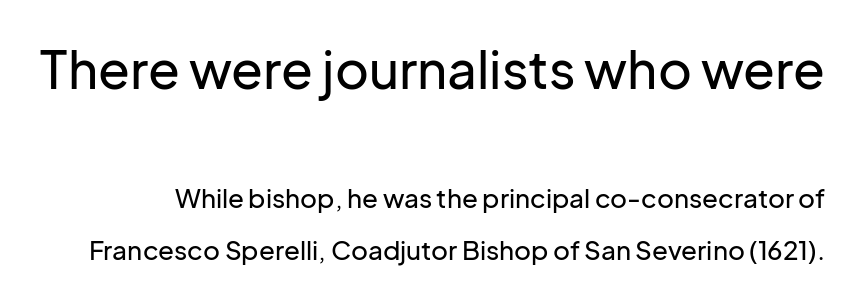
You get the large type first, then a drop to smaller type. The face used here is proportionally spaced, like ordinary book or web type. A typesetter would call this leading open, well beyond the default. These lines are composed in type without serifs. The area under the type is left untouched. How are the letters spaced? Ordinarily, with no added tracking.
